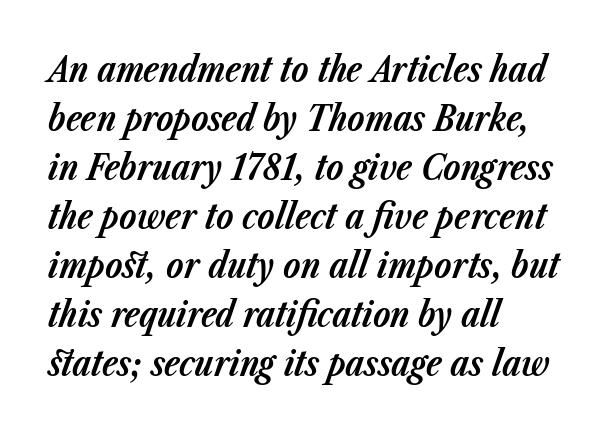
The image shows 35 px bold type, italic (leaning right); set left-aligned, normal line spacing (1.4x), normal letter spacing, not underlined; low stroke contrast and a medium x-height.
